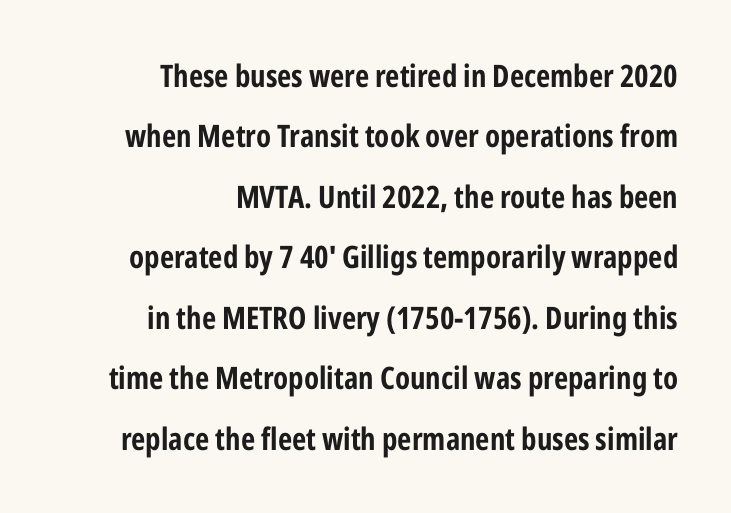
The image shows 31 px bold, condensed sans-serif type, upright; set right-aligned, loose line spacing (1.95x), normal letter spacing, not underlined; low stroke contrast and a medium x-height.
